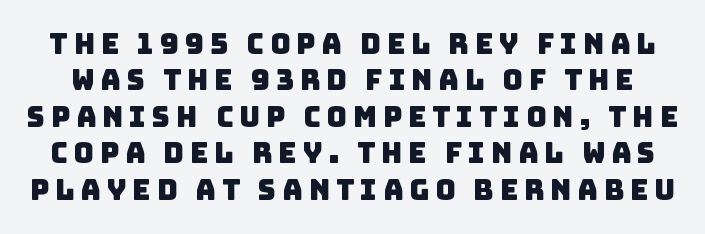
{"serif": "no", "width": "normal", "stroke_contrast": "low", "x_height": "large", "monospaced": "no", "underline": "no", "line_spacing": "normal", "line_spacing_ratio": 1.3, "letter_spacing": "wide", "letter_spacing_em": 0.21, "glyph_px": 28}
